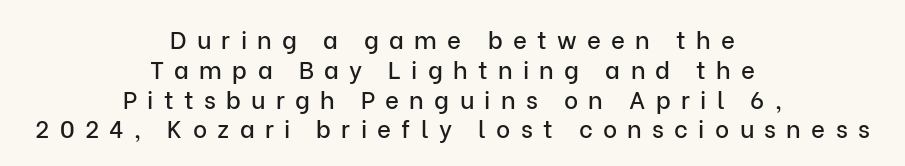
Q: Is the text italic (slanted)? A: No, it is upright.
Q: Is the text underlined? A: No.
Q: How is the paragraph aligned? A: Centered.
Q: Is the spacing between letters normal or unusually wide? A: Unusually wide.
